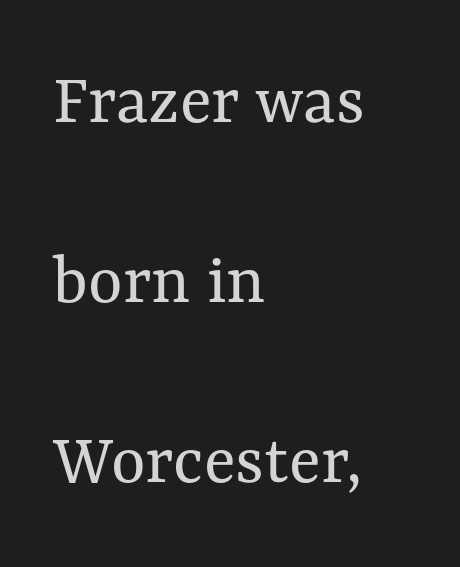
The lettering holds an erect, upright posture throughout. Stroke mass is kept to a normal reading level or below. Left-aligned paragraph, ragged on the right. The tracking reads as untouched default to a designer's eye. Varying glyph widths throughout — classic text-font behaviour.
